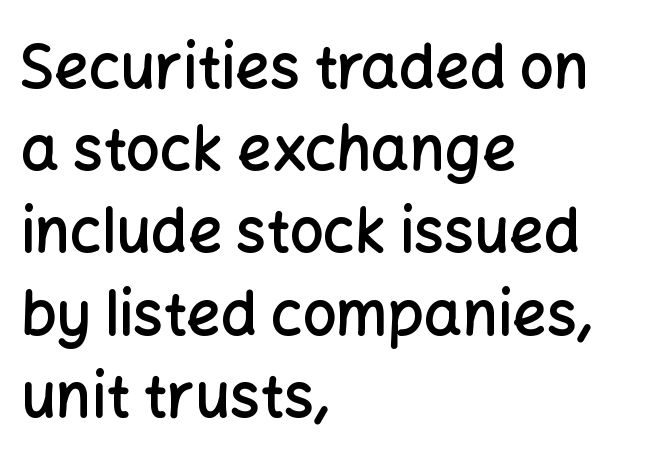
{"serif": "no", "italic": "no", "bold": "semi", "weight": "semibold", "width": "normal", "stroke_contrast": "low", "x_height": "medium", "monospaced": "no", "underline": "no", "align": "left", "line_spacing": "normal", "line_spacing_ratio": 1.37, "letter_spacing": "normal", "letter_spacing_em": 0.0, "glyph_px": 60}
